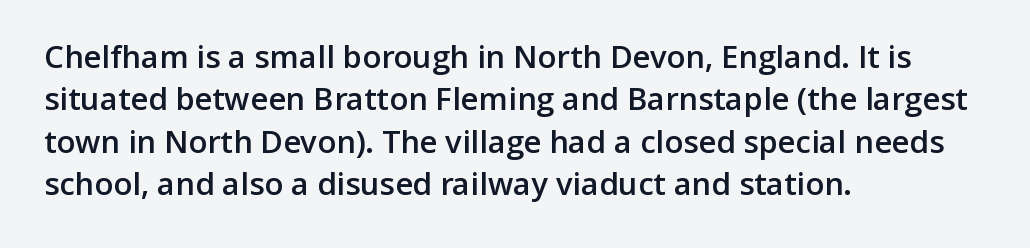
{"serif": "no", "italic": "no", "bold": "semi", "weight": "semibold", "width": "normal", "stroke_contrast": "low", "x_height": "medium", "monospaced": "no", "underline": "no", "align": "left", "line_spacing": "normal", "line_spacing_ratio": 1.37, "letter_spacing": "normal", "letter_spacing_em": 0.0, "glyph_px": 31}
